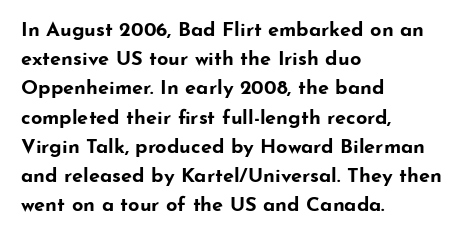
{"italic": "no", "bold": "yes", "underline": "no", "align": "left", "line_spacing": "normal", "line_spacing_ratio": 1.46, "letter_spacing": "normal", "letter_spacing_em": 0.0, "glyph_px": 20}
